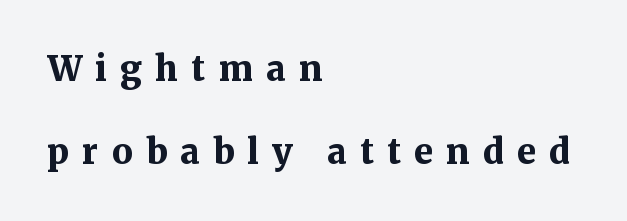
The image shows 34 px bold serif type, upright; set left-aligned, loose line spacing (2.43x), unusually wide letter spacing (+0.39 em), not underlined; medium stroke contrast and a medium x-height.
